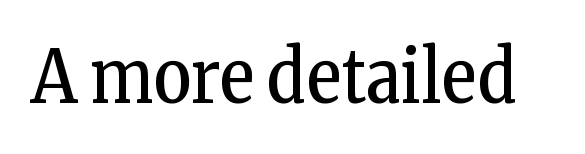
The image shows 73 px regular-weight, condensed serif type, upright; set normal letter spacing, not underlined; low stroke contrast and a medium x-height.
